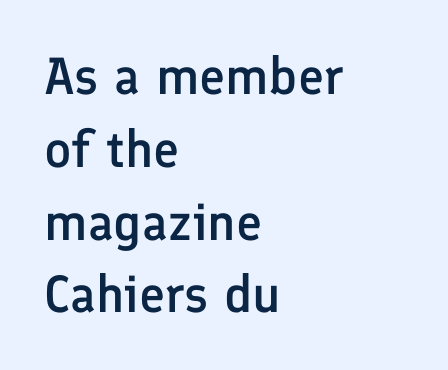
The space between consecutive lines is moderate. The characters look somewhat weighty, a semibold short of true bold. Standard letterfit; no display-style spreading of the glyphs. When letters stand straight like this, we call the style roman or upright. Words float on clear page, feet unadorned. The compositor pushed each line to the left boundary.
